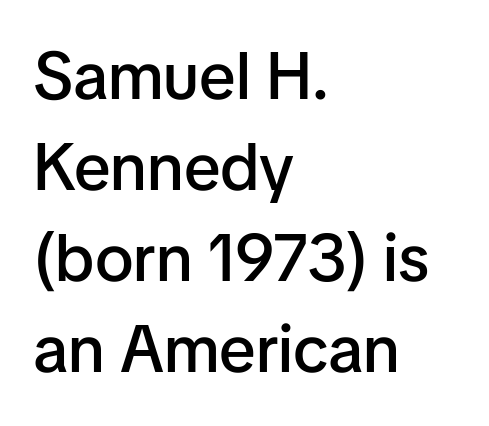
The sample has been set in demibold, a notch under bold. Rule under the text: the space is simply empty. Looks like regular typesetting: each glyph gets only the width it needs. The lettering holds an erect, upright posture throughout. These lines are composed in type without serifs.
